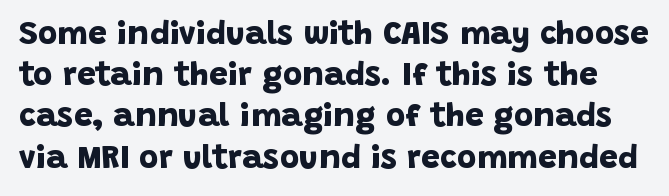
Q: Is the text bold? A: Yes.
Q: Is the typeface a serif or a sans-serif typeface? A: Sans-serif.
Q: Is the text underlined? A: No.
Q: Is the spacing between letters normal or unusually wide? A: Normal.
Q: Is the spacing between lines tight, normal or loose? A: Normal.
Q: Width (condensed, normal, or wide)? A: Normal.
Q: Stroke contrast? A: Low.
Q: x-height? A: Large.
Q: Monospaced? A: No.
